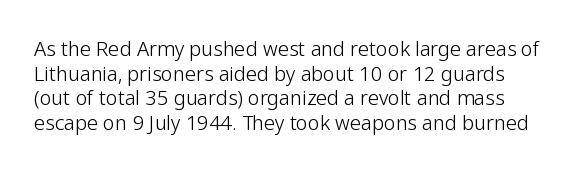
Q: Is the text bold? A: No.
Q: Is the text italic (slanted)? A: No, it is upright.
Q: Is the text underlined? A: No.
Q: Is the spacing between letters normal or unusually wide? A: Normal.
